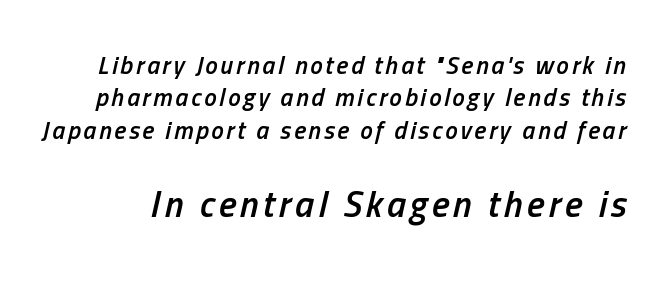
Q: Is the text bold? A: Semi-bold.
Q: Is the text italic (slanted)? A: Yes, it leans right by about 13 degrees.
Q: Is the text underlined? A: No.
Q: Is the spacing between lines tight, normal or loose? A: Normal.
Q: Which block of text is set in a larger size, the first (top) or the second (bottom)? A: The second (bottom) one.
Q: Width (condensed, normal, or wide)? A: Condensed.
Q: Stroke contrast? A: Low.
Q: x-height? A: Medium.
Q: Monospaced? A: No.
